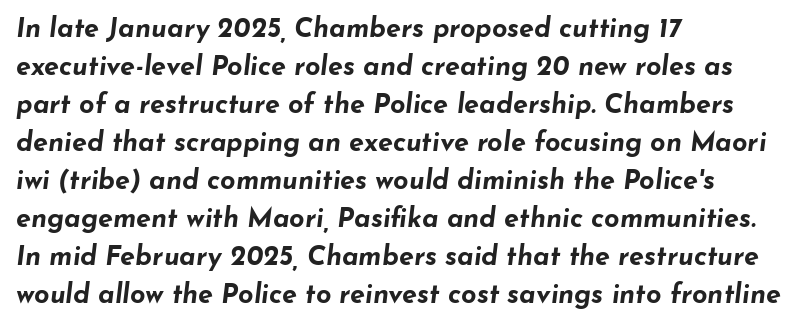
The image shows 27 px bold type, italic (leaning right); set left-aligned, normal line spacing (1.41x), normal letter spacing, not underlined.
